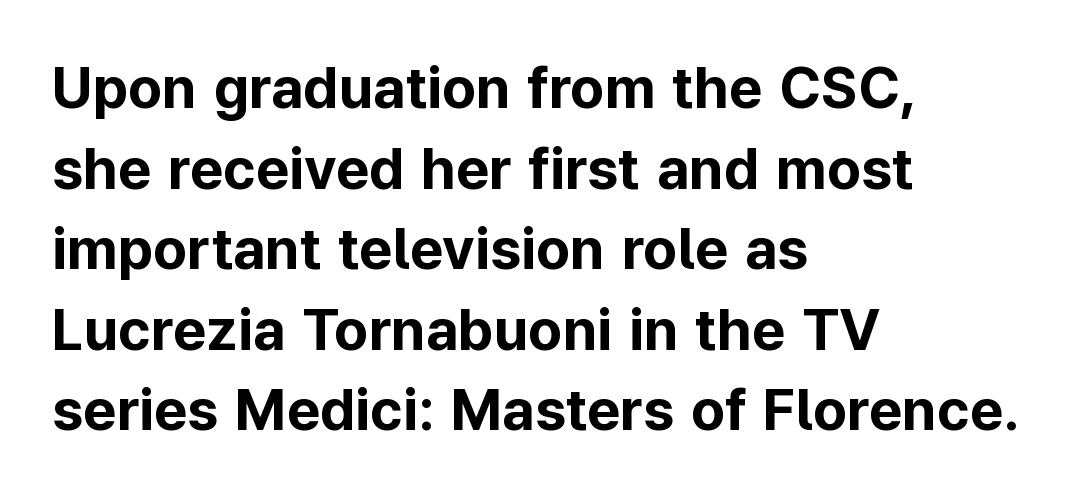
In terms of letterform style, serifs are entirely absent. Summary of vertical rhythm: regular, with standard interline spacing. Designer's note — italics off, roman on. Short note: letters normally spaced. Has an underline been added? It has not.
